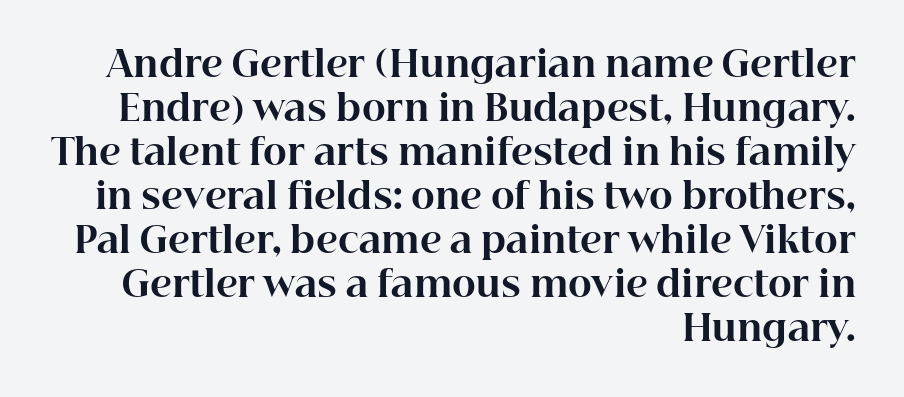
{"serif": "yes", "italic": "no", "bold": "yes", "weight": "bold", "width": "normal", "stroke_contrast": "high", "x_height": "medium", "monospaced": "no", "underline": "no", "align": "right", "line_spacing_ratio": 1.22, "letter_spacing": "normal", "letter_spacing_em": 0.0, "glyph_px": 36}
